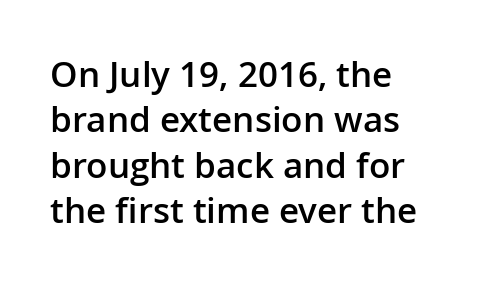
The image shows 35 px semibold sans-serif type, upright; set left-aligned, normal line spacing (1.3x), normal letter spacing, not underlined; low stroke contrast and a medium x-height.
